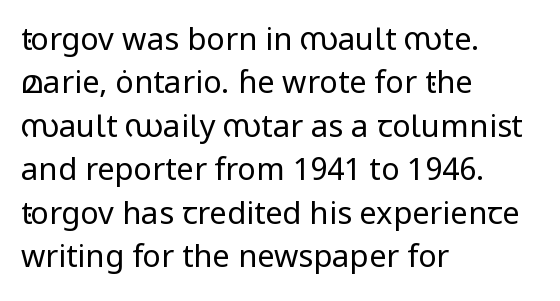
Honestly, the letter spacing is just normal — you wouldn't notice it. Font category for this specimen: sans-serif. A typesetter would call this proportional, since set widths differ per character. Plain, unruled lines of type. A normal amount of white space separates one row of letters from the next. Where is the straight margin? On the left.
